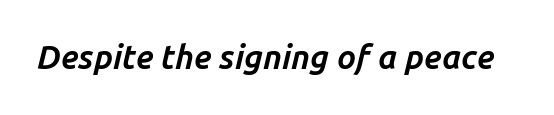
The image shows 33 px bold type, italic (leaning right); set normal letter spacing, not underlined; low stroke contrast and a medium x-height.
